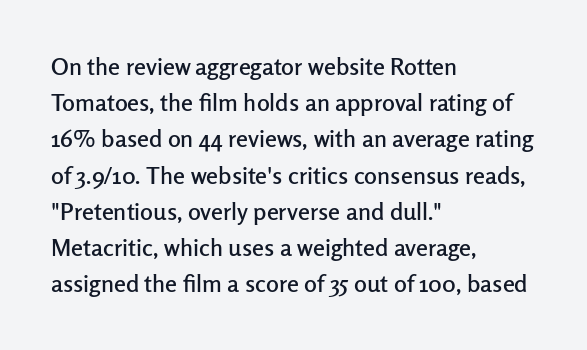
The image shows 24 px text type, upright; set left-aligned, normal line spacing (1.51x), normal letter spacing, not underlined.
